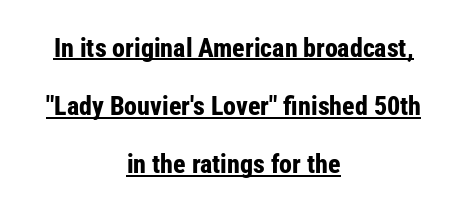
Q: Is the text bold? A: Yes.
Q: Is the text italic (slanted)? A: No, it is upright.
Q: Is the text underlined? A: Yes.
Q: How is the paragraph aligned? A: Centered.
Q: Is the spacing between letters normal or unusually wide? A: Normal.
Q: Is the spacing between lines tight, normal or loose? A: Loose.
